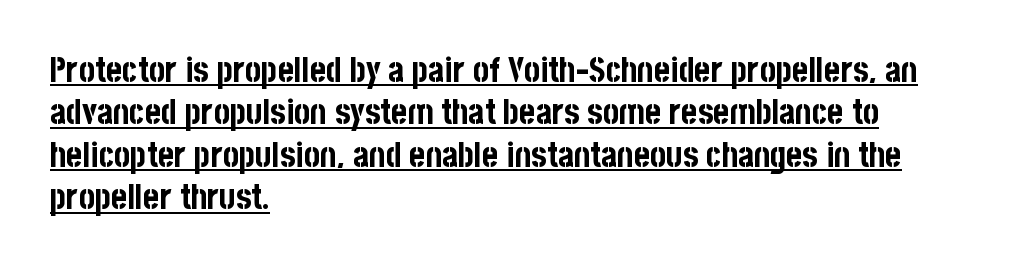
Looks like regular typesetting: each glyph gets only the width it needs. The passage shown has conventional tracking throughout. Each line of the rendering has a horizontal stroke beneath the glyphs. Heft: maximum for text — a bold. The leading is moderate, giving the passage an even texture.
